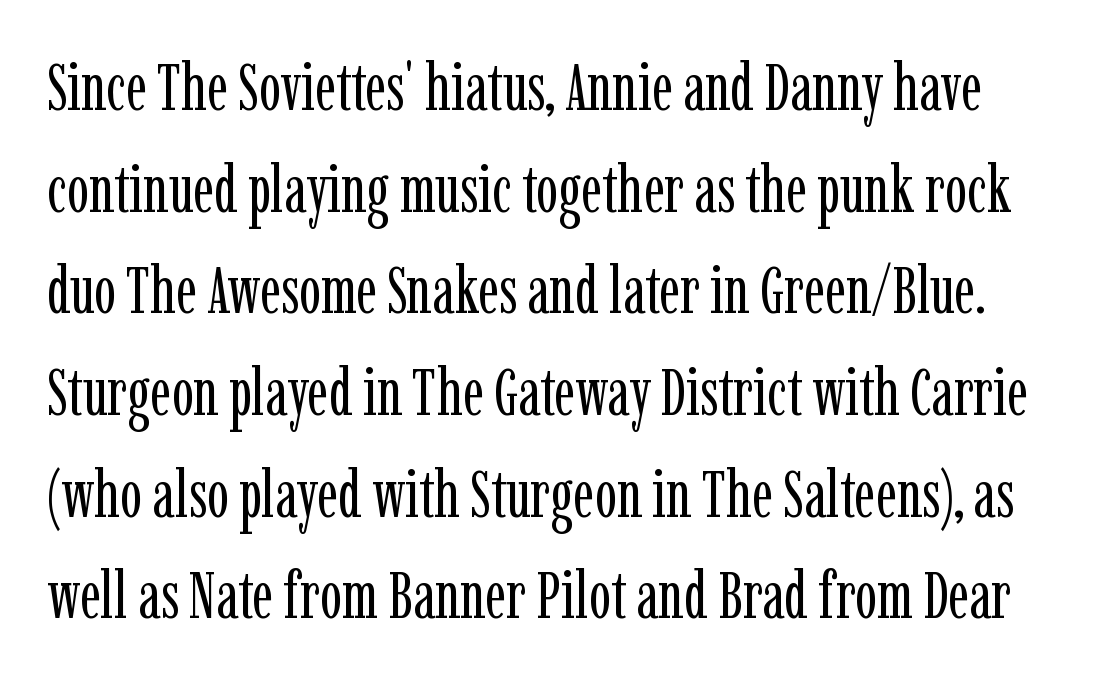
Posture: upright roman. Leading: standard. Words appear dense and cohesive because spacing is normal. No heavy texture on the line: the type isn't bold.
